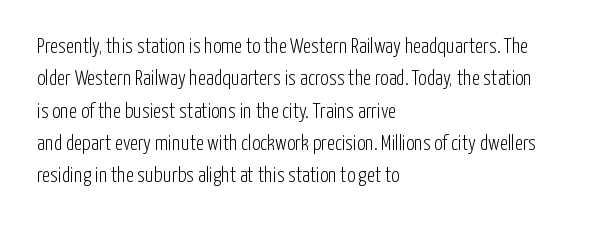
{"italic": "no", "bold": "no", "underline": "no", "align": "left", "line_spacing": "normal", "line_spacing_ratio": 1.54, "letter_spacing": "normal", "letter_spacing_em": 0.0, "glyph_px": 21}
